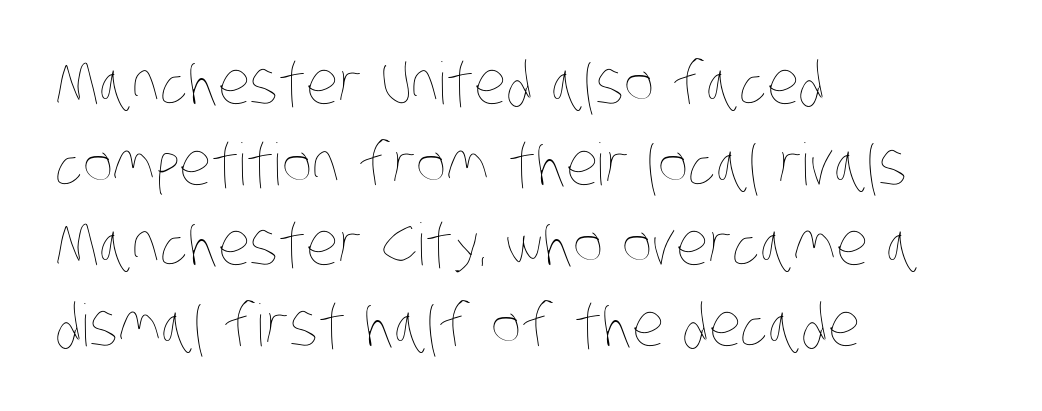
Q: Is the text bold? A: No.
Q: Is the text underlined? A: No.
Q: How is the paragraph aligned? A: Left-aligned.
Q: Is the spacing between letters normal or unusually wide? A: Normal.
Q: Is the spacing between lines tight, normal or loose? A: Normal.
Q: Width (condensed, normal, or wide)? A: Condensed.
Q: Stroke contrast? A: Low.
Q: x-height? A: Large.
Q: Monospaced? A: No.
